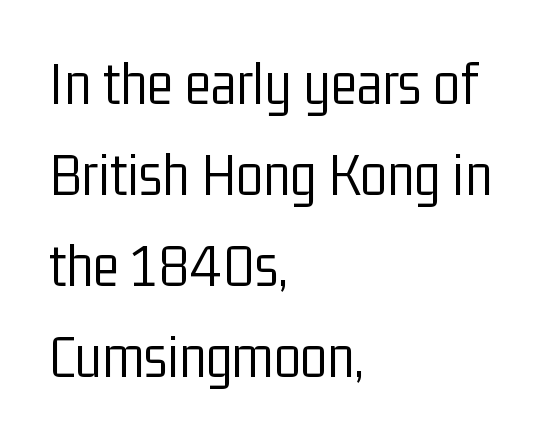
Here the designer chose a conventional face with non-uniform glyph widths. This is roman type, the default non-slanted kind. Check under the words: just untouched page. Regarding leading, the lines here are spaced in the standard way.
